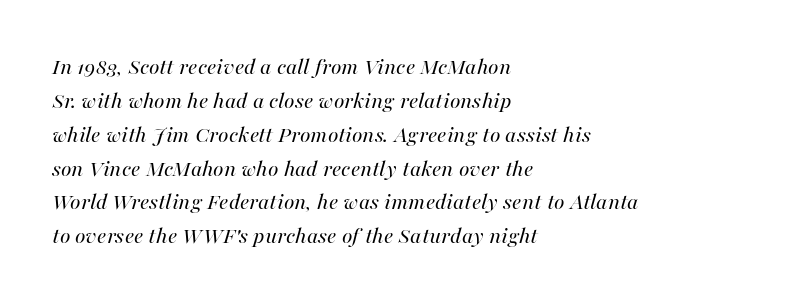
One-word summary of the alignment: left. Nothing unusual about the tracking: characters are spaced as the font intends. A typesetter would call this leading conventional body-copy spacing. Glance below the letters and you will spot only blank space. When letters slant like this, we call the style italic.
